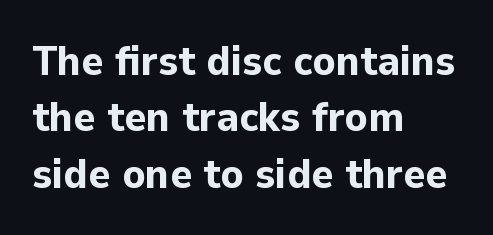
Q: Is the text bold? A: Yes.
Q: Is the text italic (slanted)? A: No, it is upright.
Q: Is the typeface a serif or a sans-serif typeface? A: Sans-serif.
Q: Is the text underlined? A: No.
Q: How is the paragraph aligned? A: Left-aligned.
Q: Is the spacing between letters normal or unusually wide? A: Normal.
Q: Is the spacing between lines tight, normal or loose? A: Normal.
Q: Width (condensed, normal, or wide)? A: Normal.
Q: Stroke contrast? A: Low.
Q: x-height? A: Medium.
Q: Monospaced? A: No.
